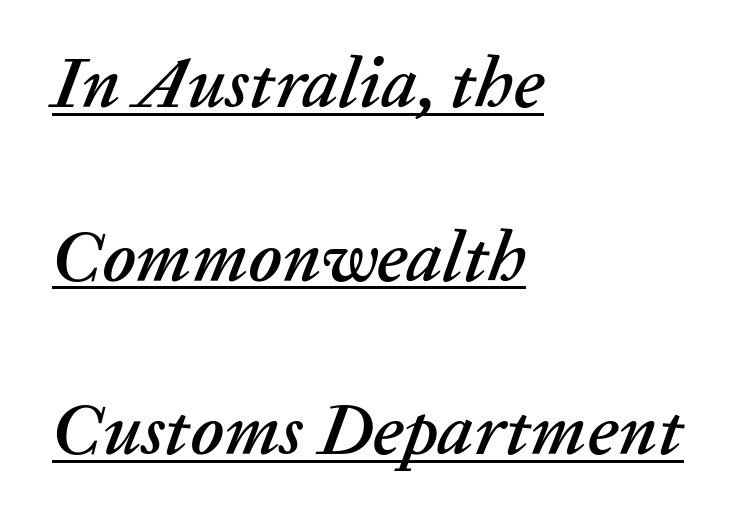
Quick note: italic. Caption: standard tracking, unaltered. Underlined type. Think of a printed novel: that variable character pitch is what you see here.
